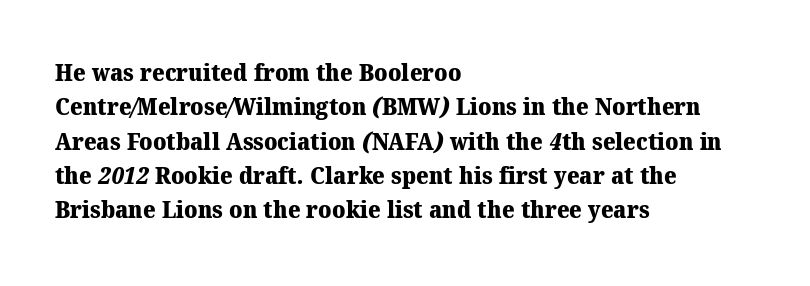
The image shows 24 px bold type; set left-aligned, normal line spacing (1.43x), normal letter spacing, not underlined.
